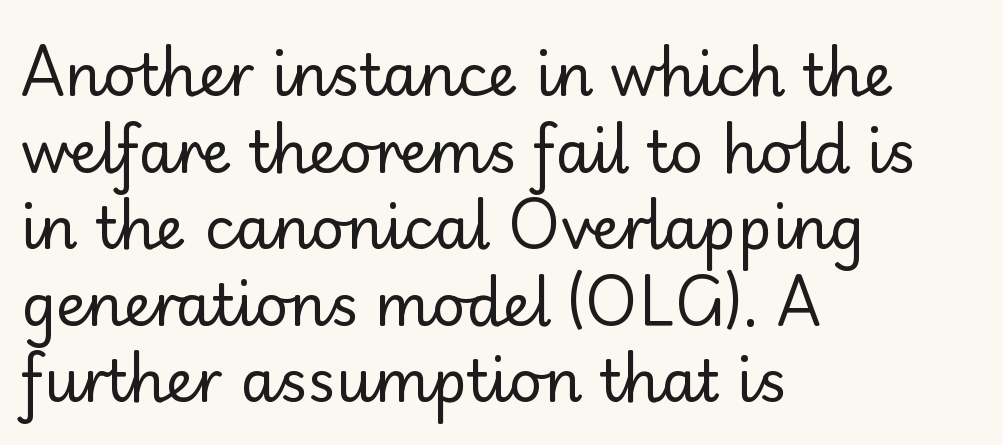
{"serif": "no", "italic": "no", "bold": "no", "weight": "regular", "width": "normal", "stroke_contrast": "low", "x_height": "small", "monospaced": "no", "underline": "no", "align": "left", "line_spacing": "normal", "line_spacing_ratio": 1.32, "letter_spacing": "normal", "letter_spacing_em": 0.0, "glyph_px": 58}
